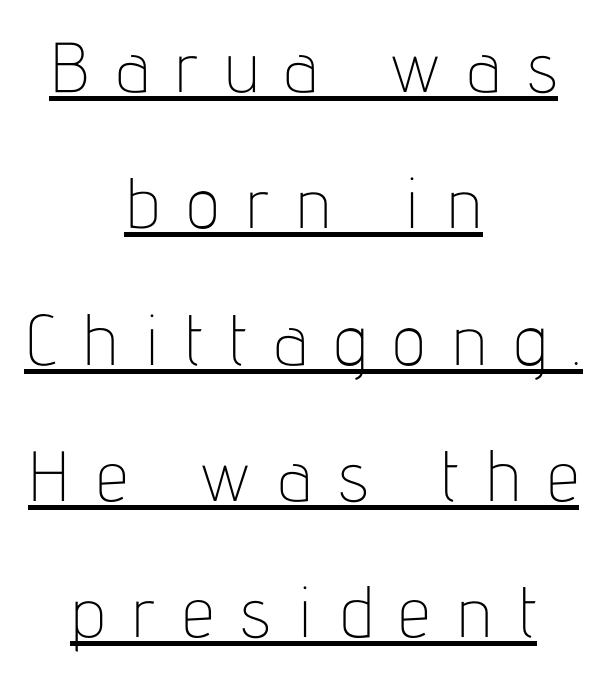
Are there feet on the stems? There aren't — it's a sans. Notice how the stems are strictly vertical — no italics here. Looks like someone drew a line under every word here. Reading down the column, the eye jumps a long way to each next line. The weight tops out at a normal text grade.
